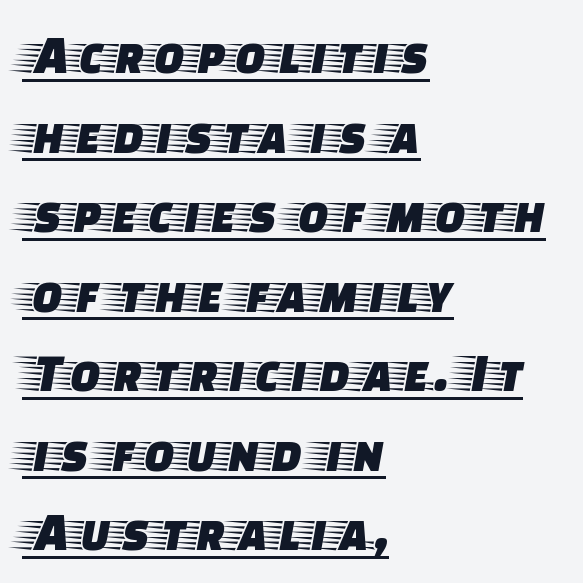
The image shows 56 px wide serif type; set left-aligned, normal line spacing (1.42x), normal letter spacing, underlined; low stroke contrast and a large x-height.
